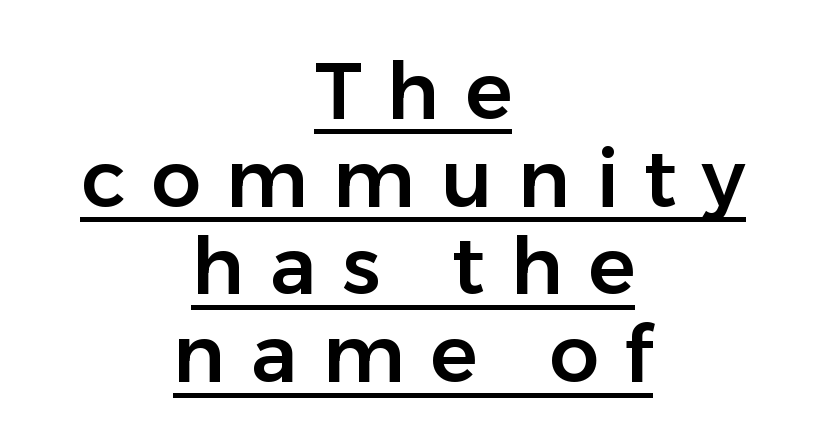
The image shows 79 px sans-serif type, upright; set centered, tight line spacing (1.11x), unusually wide letter spacing (+0.32 em), underlined; low stroke contrast and a medium x-height.
